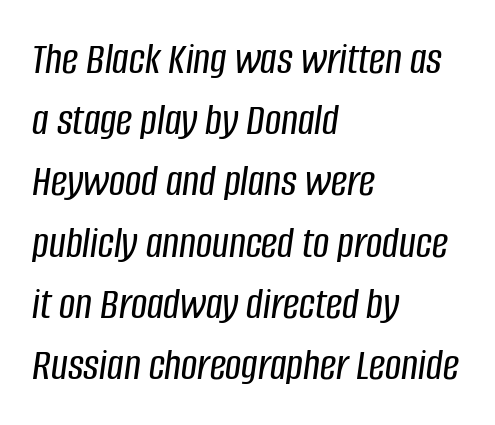
Q: Is the text italic (slanted)? A: Yes, it leans right by about 8 degrees.
Q: Is the text underlined? A: No.
Q: How is the paragraph aligned? A: Left-aligned.
Q: Is the spacing between letters normal or unusually wide? A: Normal.
Q: Is the spacing between lines tight, normal or loose? A: Normal.
Q: Width (condensed, normal, or wide)? A: Condensed.
Q: Stroke contrast? A: Low.
Q: x-height? A: Large.
Q: Monospaced? A: No.
